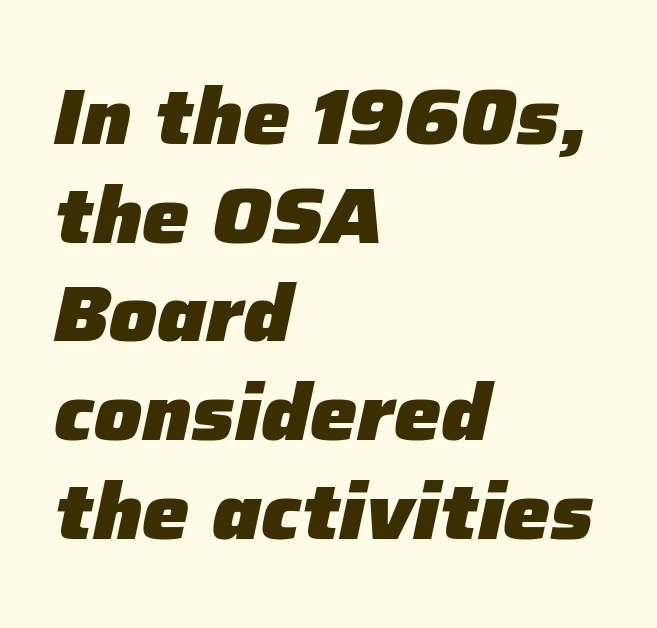
The image shows 79 px heavy type, italic (leaning right); set left-aligned, normal line spacing (1.25x), normal letter spacing, not underlined; low stroke contrast and a medium x-height.
